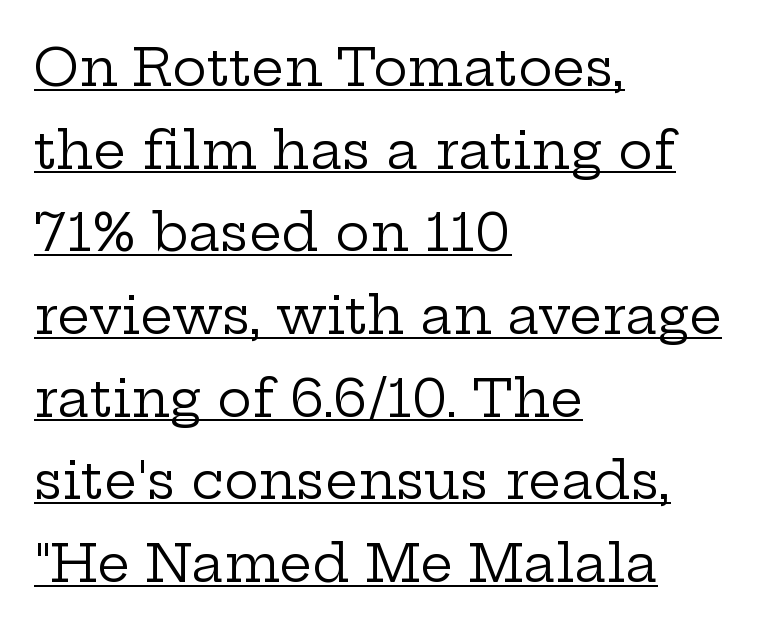
These lines are rendered in a variable-pitch font. Ordinary non-slanted type is in use. These characters rest on top of a visible drawn line. The face looks like a standard text weight, possibly lighter.
